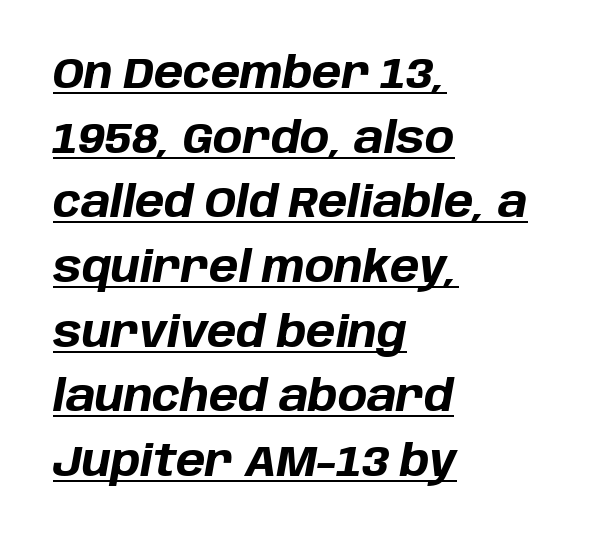
The image shows 44 px bold type, italic (leaning right); set left-aligned, normal line spacing (1.47x), normal letter spacing, underlined; low stroke contrast and a large x-height.
